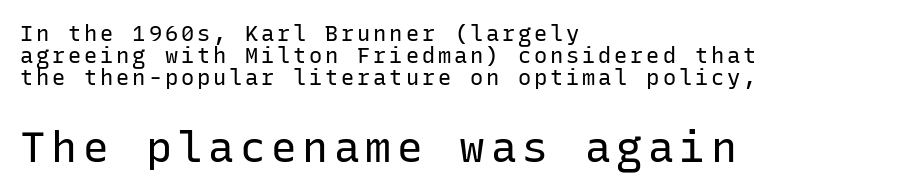
{"serif": "no", "italic": "no", "bold": "no", "weight": "regular", "width": "normal", "stroke_contrast": "low", "x_height": "medium", "monospaced": "yes", "underline": "no", "align": "left", "line_spacing": "tight", "line_spacing_ratio": 1.01, "larger_block": "second", "size_ratio": 1.95, "glyph_px": 43}
